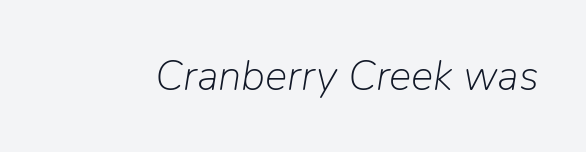
Q: Is the text bold? A: No.
Q: Is the text italic (slanted)? A: Yes, it leans right by about 9 degrees.
Q: Is the text underlined? A: No.
Q: Is the spacing between letters normal or unusually wide? A: Normal.
Q: Width (condensed, normal, or wide)? A: Normal.
Q: Stroke contrast? A: Low.
Q: x-height? A: Medium.
Q: Monospaced? A: No.
